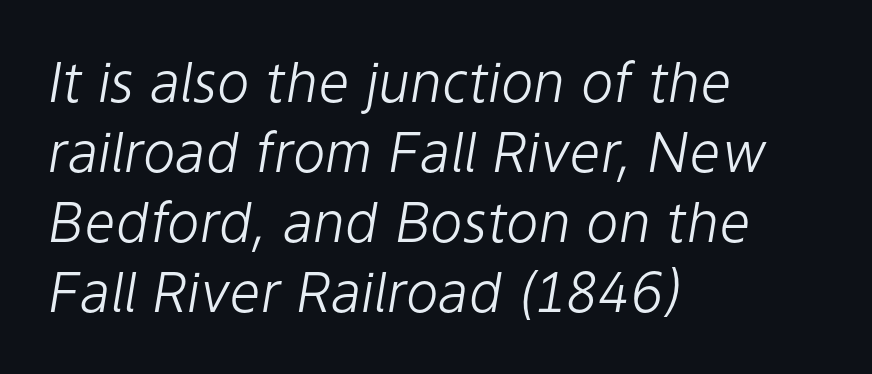
The passage shown stacks its lines at a standard gap. The strokes carry an ordinary text weight at most. These lines stack with their left ends in a neat column. Varying glyph widths throughout — classic text-font behaviour. Inter-character spacing is left at the font's built-in metrics.
